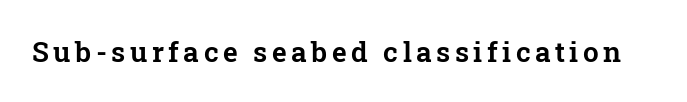
{"serif": "yes", "italic": "no", "width": "normal", "stroke_contrast": "low", "x_height": "medium", "monospaced": "no", "underline": "no", "glyph_px": 28}
